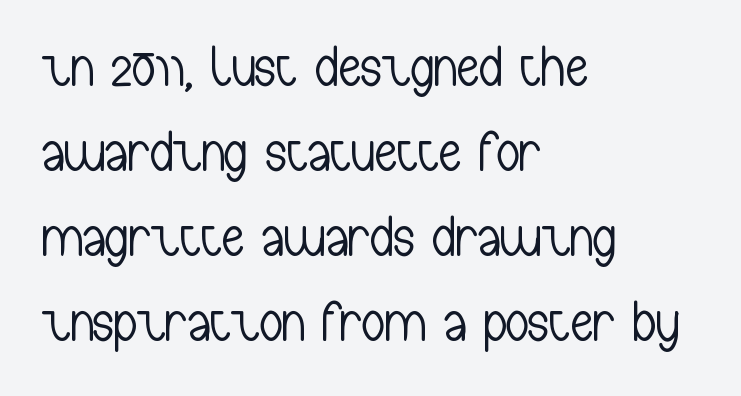
The image shows 57 px light, condensed sans-serif type, upright; set left-aligned, normal line spacing (1.49x), normal letter spacing, not underlined; low stroke contrast and a medium x-height.
